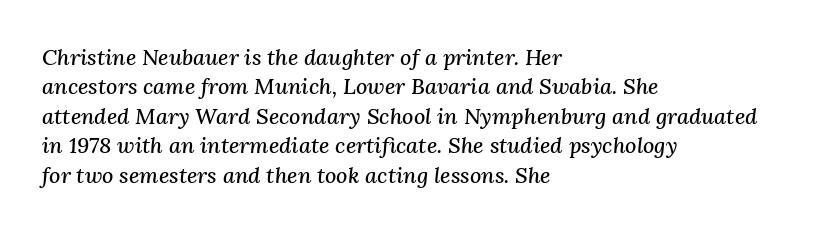
The image shows 22 px text type, italic (leaning right); set left-aligned, normal line spacing (1.34x), normal letter spacing, not underlined.
